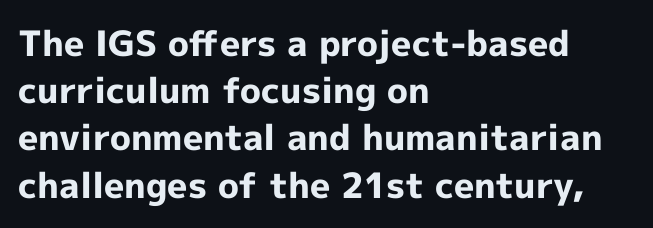
Q: Is the text bold? A: Yes.
Q: Is the text italic (slanted)? A: No, it is upright.
Q: Is the typeface a serif or a sans-serif typeface? A: Sans-serif.
Q: Is the text underlined? A: No.
Q: How is the paragraph aligned? A: Left-aligned.
Q: Is the spacing between letters normal or unusually wide? A: Normal.
Q: Is the spacing between lines tight, normal or loose? A: Normal.
Q: Width (condensed, normal, or wide)? A: Normal.
Q: x-height? A: Medium.
Q: Monospaced? A: No.
